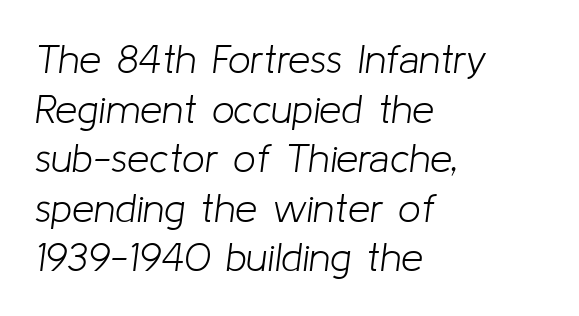
The image shows 40 px light type, italic (leaning right); set left-aligned, line spacing 1.24x, normal letter spacing, not underlined; low stroke contrast and a medium x-height.
